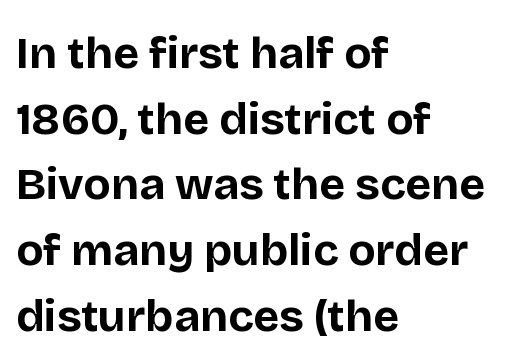
Each line starts at the same left margin while the right side varies. Character widths vary here, with narrow letters taking less room than wide ones. Typographically, this falls in the sans-serif category. No extra tracking has been applied to these lines. Bare-footed words on every line. Caption: bold face, heavy strokes.
